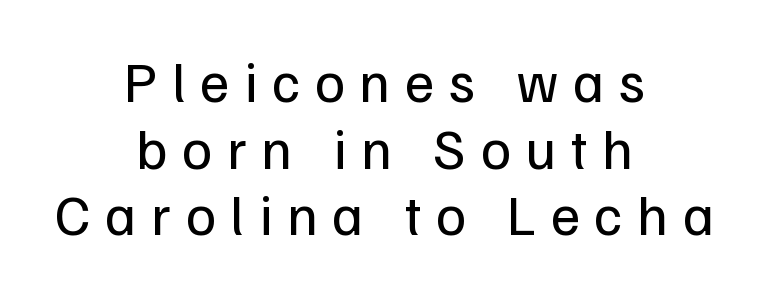
Q: Is the text bold? A: No.
Q: Is the text italic (slanted)? A: No, it is upright.
Q: Is the typeface a serif or a sans-serif typeface? A: Sans-serif.
Q: Is the text underlined? A: No.
Q: How is the paragraph aligned? A: Centered.
Q: Is the spacing between letters normal or unusually wide? A: Unusually wide.
Q: Width (condensed, normal, or wide)? A: Normal.
Q: Stroke contrast? A: Low.
Q: x-height? A: Medium.
Q: Monospaced? A: No.
